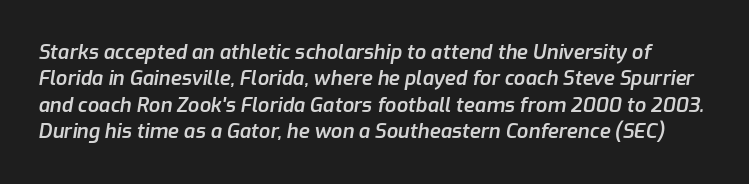
Q: Is the text bold? A: Semi-bold.
Q: Is the text italic (slanted)? A: Yes, it leans right by about 9 degrees.
Q: Is the text underlined? A: No.
Q: Is the spacing between letters normal or unusually wide? A: Normal.
Q: Is the spacing between lines tight, normal or loose? A: Normal.
